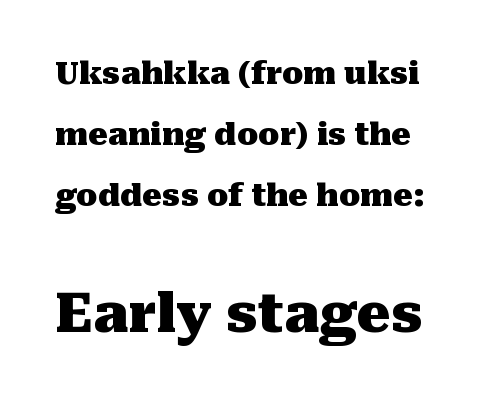
Q: Is the text bold? A: Yes.
Q: Is the text italic (slanted)? A: No, it is upright.
Q: Is the typeface a serif or a sans-serif typeface? A: Serif.
Q: Is the text underlined? A: No.
Q: Is the spacing between letters normal or unusually wide? A: Normal.
Q: Is the spacing between lines tight, normal or loose? A: Loose.
Q: Which block of text is set in a larger size, the first (top) or the second (bottom)? A: The second (bottom) one.
Q: Width (condensed, normal, or wide)? A: Normal.
Q: Stroke contrast? A: Medium.
Q: x-height? A: Medium.
Q: Monospaced? A: No.
